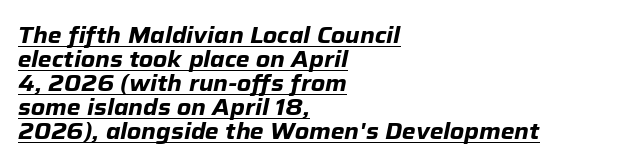
Q: Is the text bold? A: Yes.
Q: Is the text italic (slanted)? A: Yes, it leans right by about 12 degrees.
Q: Is the text underlined? A: Yes.
Q: How is the paragraph aligned? A: Left-aligned.
Q: Is the spacing between letters normal or unusually wide? A: Normal.
Q: Is the spacing between lines tight, normal or loose? A: Tight.
